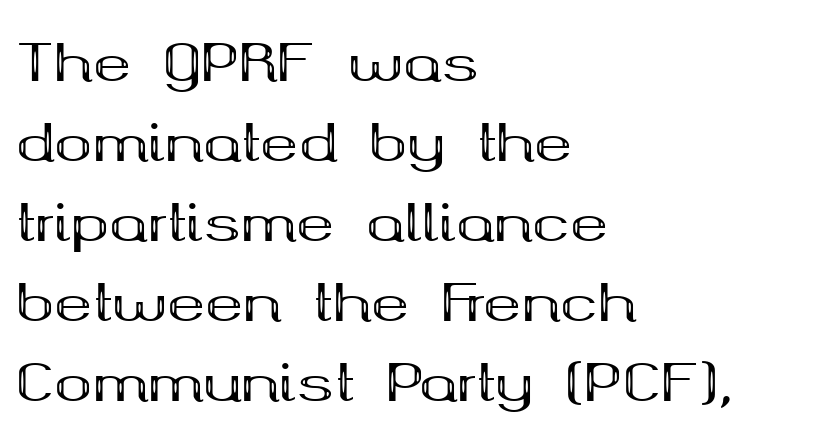
The rendering shows small feet on the letterforms — a serif design. The lines in this sample share a left origin and differ only in where they stop. You can tell it's not italic because the verticals are truly vertical. These words are printed bold, with thick strokes throughout. What's the leading like? Ordinary, nothing unusual. Plain, unruled lines of type.
